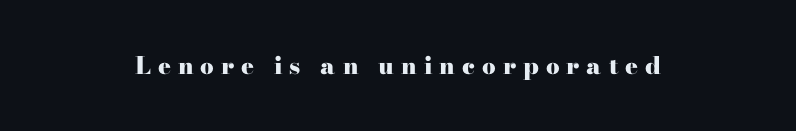
Q: Is the text bold? A: Yes.
Q: Is the text italic (slanted)? A: No, it is upright.
Q: Is the text underlined? A: No.
Q: How is the paragraph aligned? A: Centered.
Q: Is the spacing between letters normal or unusually wide? A: Unusually wide.
